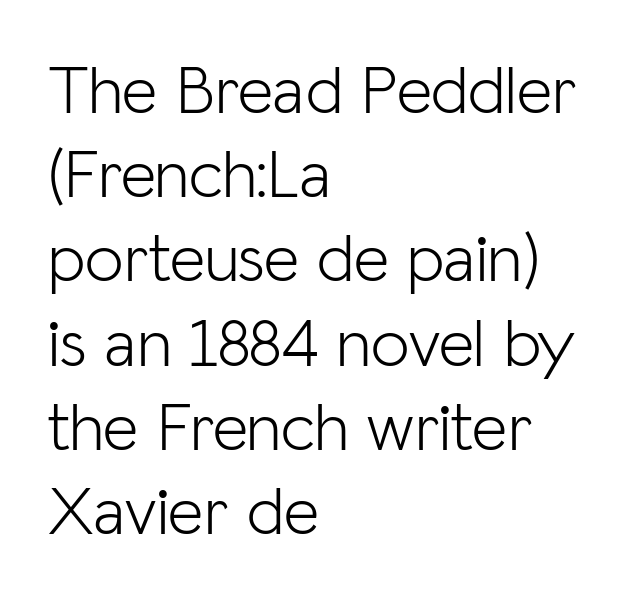
What kind of face is this? One without serifs — a sans. Think of a printed novel: that variable character pitch is what you see here. The line texture is even and compact thanks to regular tracking. Visually the block forms a straight wall on the left and a jagged coastline on the right. Designer's note — italics off, roman on.
